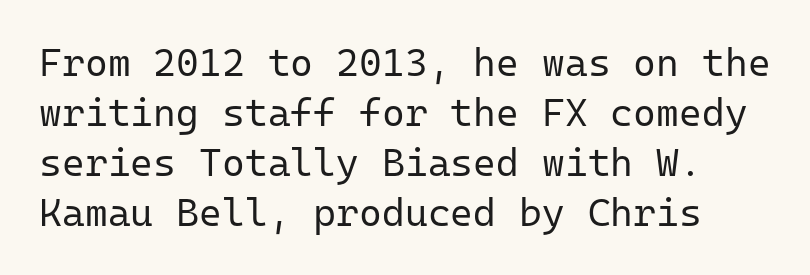
{"serif": "no", "italic": "no", "bold": "no", "weight": "regular", "width": "normal", "stroke_contrast": "low", "x_height": "medium", "monospaced": "yes", "underline": "no", "line_spacing": "normal", "line_spacing_ratio": 1.28, "letter_spacing": "normal", "letter_spacing_em": 0.0, "glyph_px": 39}
